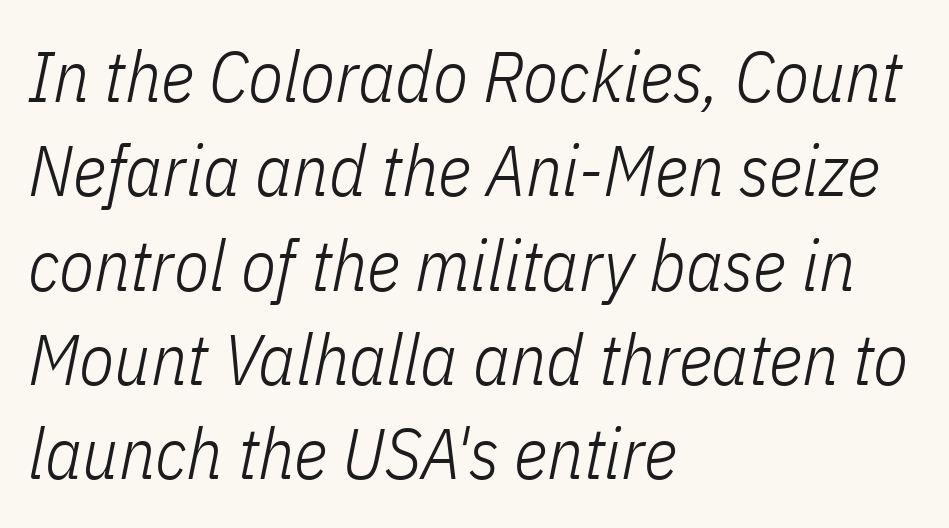
{"italic": "yes", "lean": "right", "slant_degrees": 11, "bold": "no", "weight": "light", "width": "condensed", "stroke_contrast": "low", "x_height": "medium", "monospaced": "no", "underline": "no", "align": "left", "line_spacing": "normal", "line_spacing_ratio": 1.31, "letter_spacing": "normal", "letter_spacing_em": 0.0, "glyph_px": 72}
